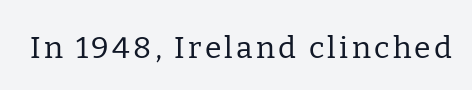
{"serif": "yes", "italic": "no", "bold": "no", "weight": "regular", "width": "normal", "stroke_contrast": "low", "x_height": "medium", "monospaced": "no", "underline": "no", "glyph_px": 30}
